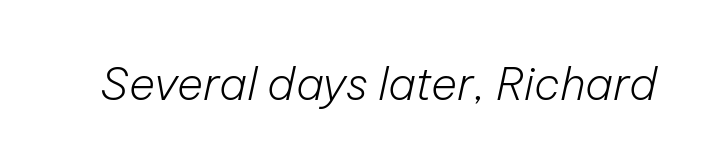
Q: Is the text bold? A: No.
Q: Is the text italic (slanted)? A: Yes, it leans right by about 12 degrees.
Q: Is the text underlined? A: No.
Q: Is the spacing between letters normal or unusually wide? A: Normal.
Q: Width (condensed, normal, or wide)? A: Normal.
Q: Stroke contrast? A: Low.
Q: x-height? A: Medium.
Q: Monospaced? A: No.
